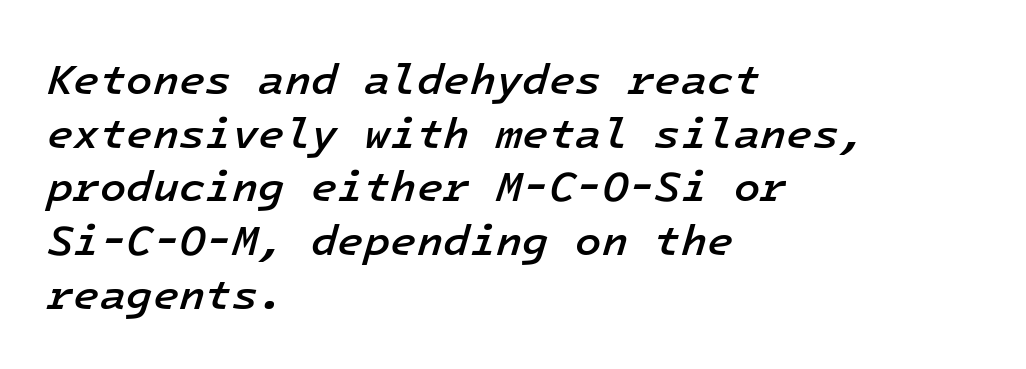
{"italic": "yes", "lean": "right", "slant_degrees": 16, "bold": "semi", "weight": "semibold", "width": "normal", "stroke_contrast": "low", "x_height": "medium", "monospaced": "yes", "underline": "no", "align": "left", "line_spacing": "normal", "line_spacing_ratio": 1.25, "letter_spacing": "normal", "letter_spacing_em": 0.0, "glyph_px": 43}
